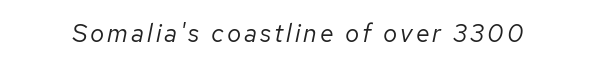
Q: Is the text bold? A: No.
Q: Is the text italic (slanted)? A: Yes, it leans right by about 12 degrees.
Q: Is the text underlined? A: No.
